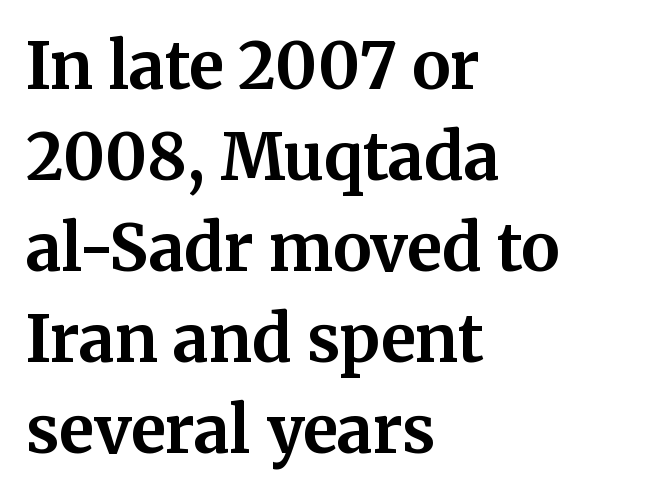
The image shows 64 px bold serif type, upright; set left-aligned, normal line spacing (1.42x), normal letter spacing, not underlined; medium stroke contrast and a medium x-height.
